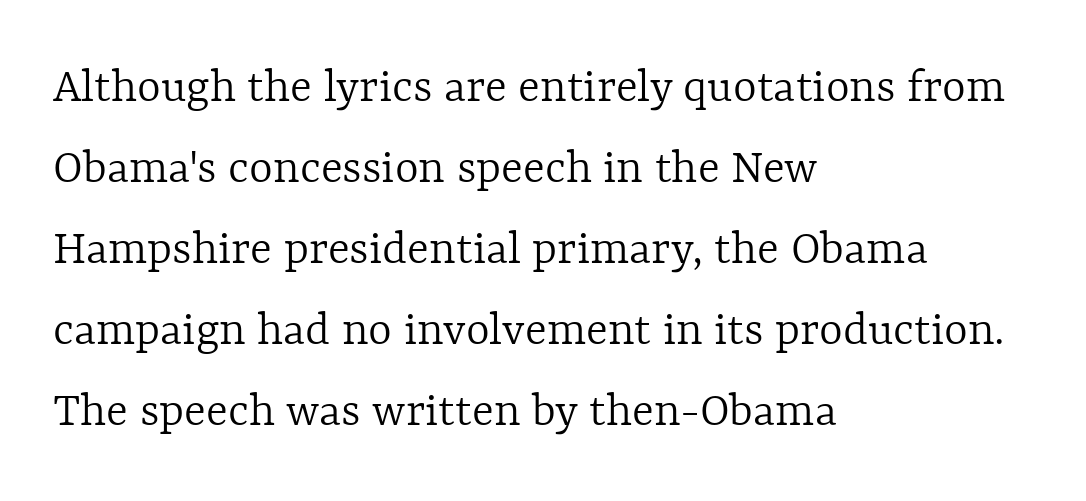
In CSS terms this would be text-align: left. The rendering keeps characters at their native spacing. Is the type heavy? It reads as light-to-regular instead. These lines are rendered in a variable-pitch font. Successive baselines arrive at the customary interval.
